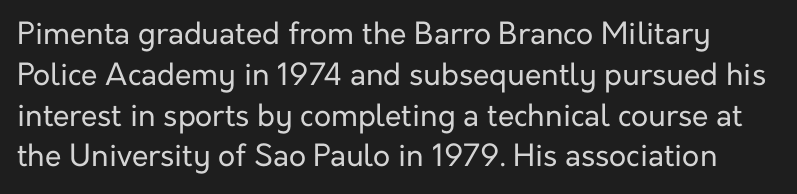
{"serif": "no", "italic": "no", "bold": "no", "weight": "regular", "width": "normal", "stroke_contrast": "low", "x_height": "medium", "monospaced": "no", "underline": "no", "line_spacing": "normal", "line_spacing_ratio": 1.36, "letter_spacing": "normal", "letter_spacing_em": 0.0, "glyph_px": 30}
